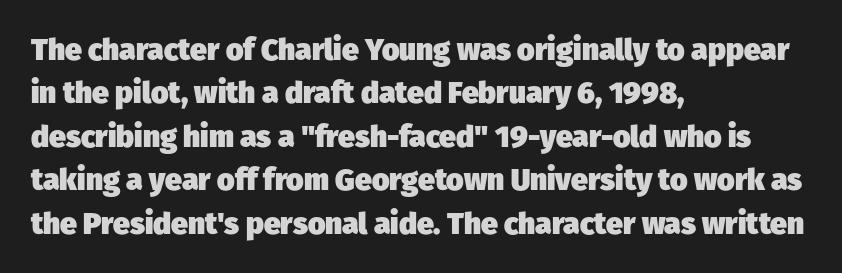
Rows of type keep a routine distance in the vertical direction. This sample is left-justified, so line endings fall wherever the words run out. Tracking here is standard; glyphs follow each other at the usual distance. The glyphs have the mass of a bold cut. I'd call this a sans setting — the letters go barefoot.
